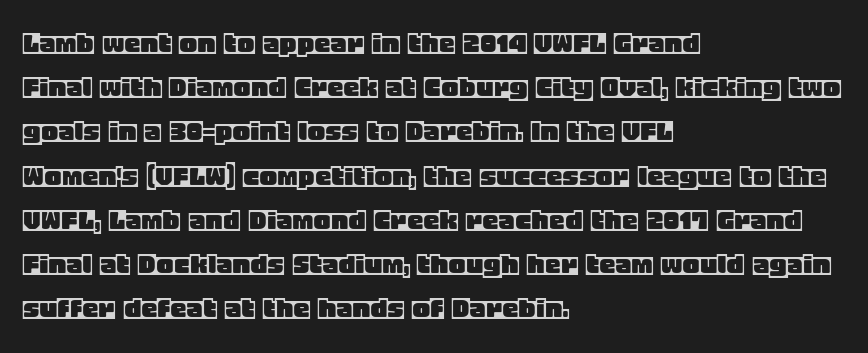
The image shows 33 px text type, upright; set left-aligned, normal line spacing (1.34x), normal letter spacing, not underlined; a large x-height.
